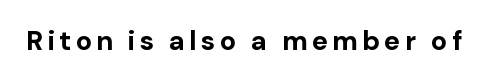
The lettering holds an erect, upright posture throughout. Check the space under the baseline: it is left empty. Does the weight exceed regular? Yes, all the way to bold.
